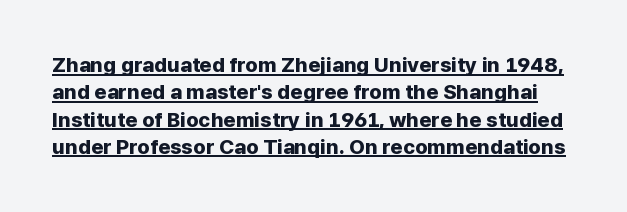
{"italic": "no", "bold": "yes", "underline": "yes", "line_spacing": "normal", "line_spacing_ratio": 1.3, "letter_spacing": "normal", "letter_spacing_em": 0.0, "glyph_px": 21}
